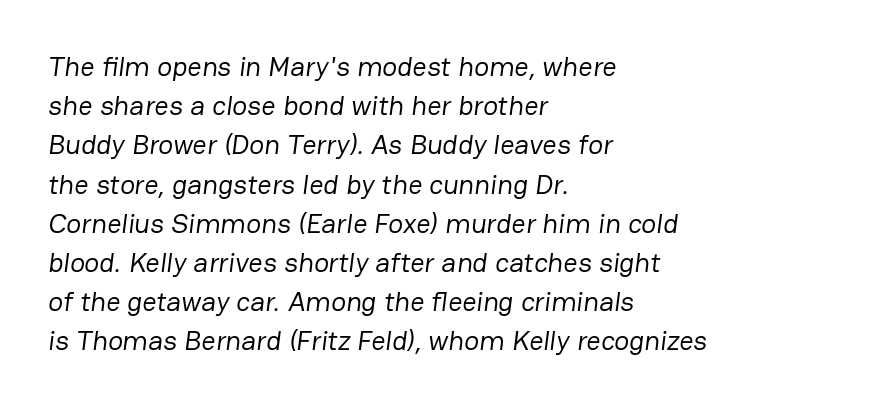
Rows of type keep a routine distance in the vertical direction. The letters sit at their default tracking, neither squeezed nor spread. These glyphs show unthickened strokes, regular width or finer. Proportional: the letters do not fall into vertical columns.
